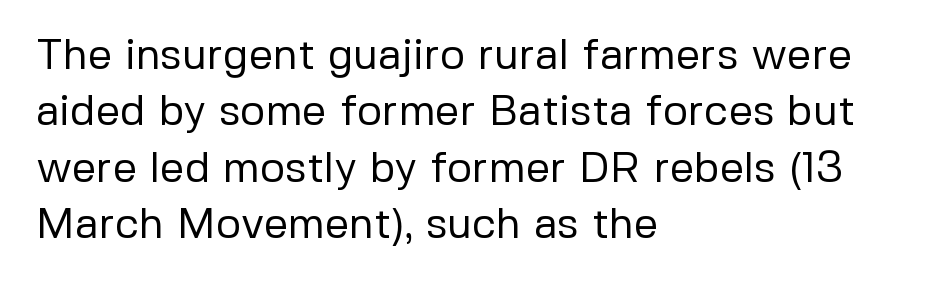
The image shows 43 px regular-weight sans-serif type, upright; set left-aligned, normal line spacing (1.31x), normal letter spacing, not underlined; low stroke contrast and a medium x-height.
